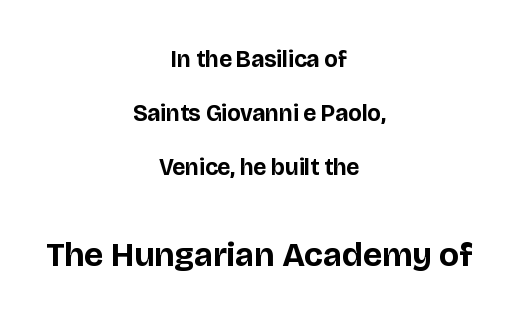
Q: Is the text bold? A: Yes.
Q: Is the text italic (slanted)? A: No, it is upright.
Q: Is the typeface a serif or a sans-serif typeface? A: Sans-serif.
Q: Is the text underlined? A: No.
Q: How is the paragraph aligned? A: Centered.
Q: Is the spacing between letters normal or unusually wide? A: Normal.
Q: Is the spacing between lines tight, normal or loose? A: Loose.
Q: Which block of text is set in a larger size, the first (top) or the second (bottom)? A: The second (bottom) one.
Q: Width (condensed, normal, or wide)? A: Normal.
Q: Stroke contrast? A: Low.
Q: x-height? A: Large.
Q: Monospaced? A: No.
